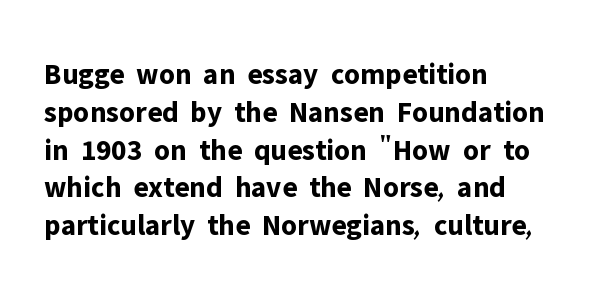
{"serif": "no", "italic": "no", "bold": "yes", "weight": "bold", "width": "normal", "stroke_contrast": "low", "x_height": "medium", "monospaced": "no", "underline": "no", "align": "left", "line_spacing": "normal", "line_spacing_ratio": 1.26, "letter_spacing": "normal", "letter_spacing_em": 0.0, "glyph_px": 30}
